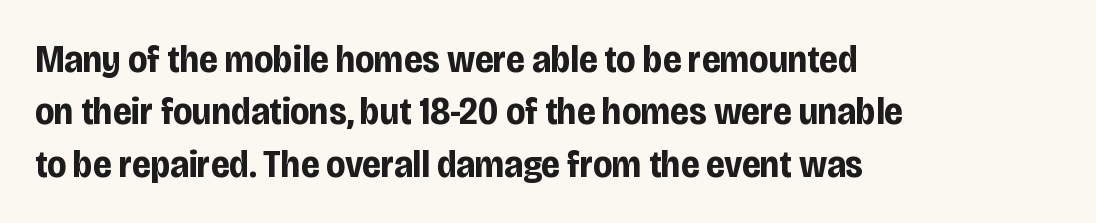
The image shows 39 px bold, condensed sans-serif type, upright; set left-aligned, normal line spacing (1.34x), normal letter spacing, not underlined; low stroke contrast and a large x-height.
